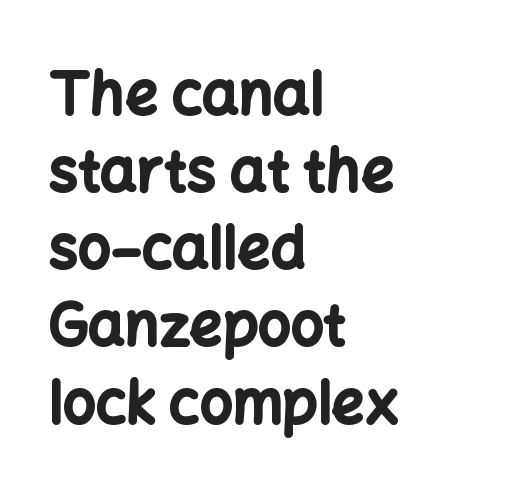
The image shows 58 px bold sans-serif type, upright; set left-aligned, normal line spacing (1.33x), normal letter spacing, not underlined; low stroke contrast and a medium x-height.
